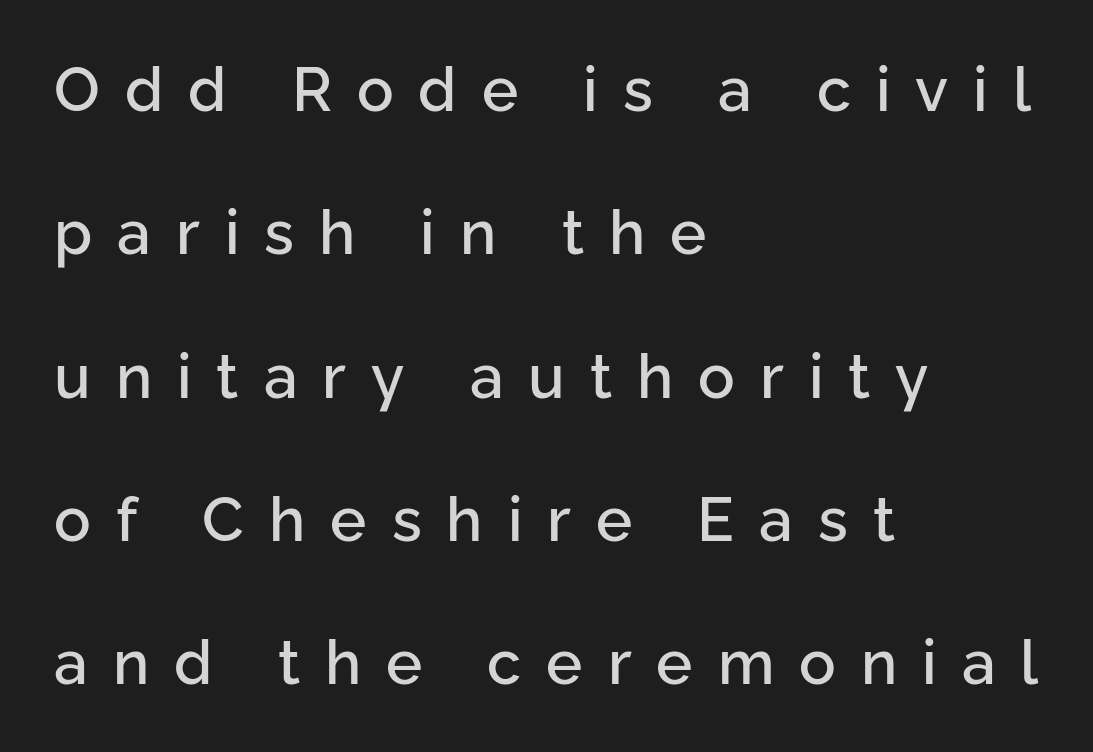
The paragraph shown leans on its left margin. The font family rendered here belongs to the sans-serif group. Is there any slant? The stems are plumb. Type without underlining. Successive baselines arrive slowly, with a big drop between each.
